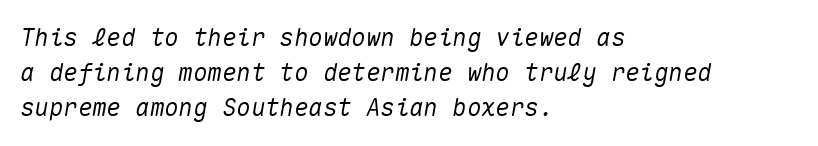
{"italic": "yes", "lean": "right", "slant_degrees": 10, "underline": "no", "align": "left", "line_spacing": "normal", "line_spacing_ratio": 1.46, "letter_spacing": "normal", "letter_spacing_em": 0.0, "glyph_px": 24}
